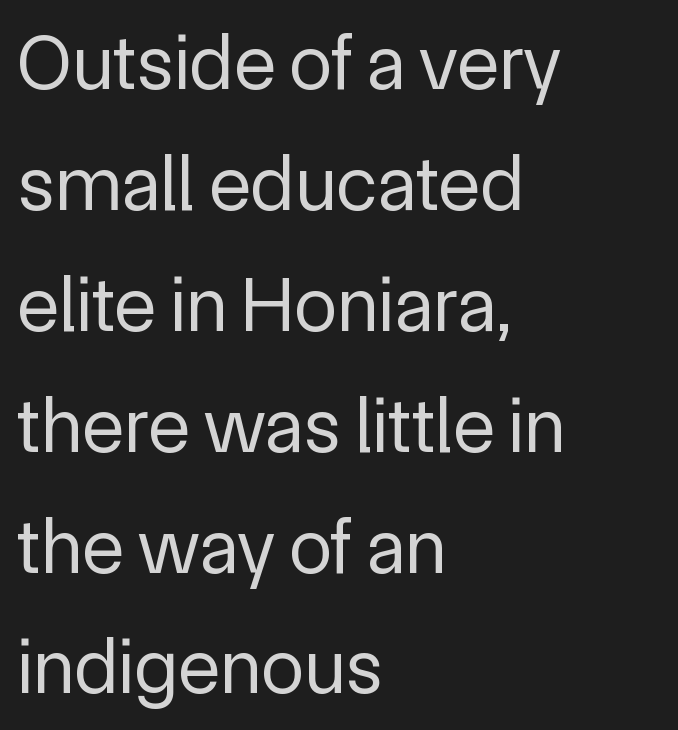
Q: Is the text bold? A: No.
Q: Is the text italic (slanted)? A: No, it is upright.
Q: Is the typeface a serif or a sans-serif typeface? A: Sans-serif.
Q: Is the text underlined? A: No.
Q: How is the paragraph aligned? A: Left-aligned.
Q: Is the spacing between letters normal or unusually wide? A: Normal.
Q: Is the spacing between lines tight, normal or loose? A: Normal.
Q: Width (condensed, normal, or wide)? A: Normal.
Q: x-height? A: Medium.
Q: Monospaced? A: No.
